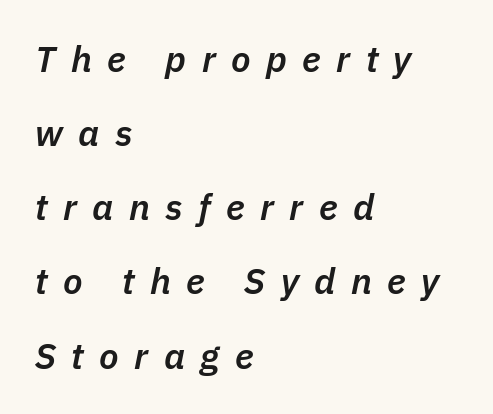
The image shows 36 px semibold type, italic (leaning right); set left-aligned, loose line spacing (2.06x), unusually wide letter spacing (+0.43 em), not underlined; low stroke contrast and a medium x-height.
